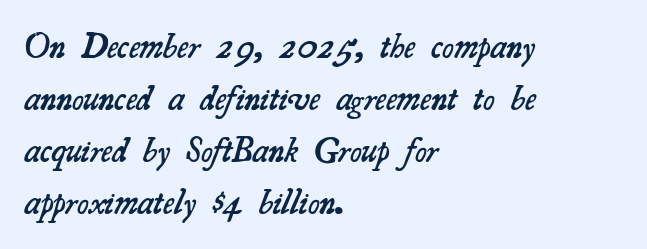
Q: Is the text bold? A: Semi-bold.
Q: Is the typeface a serif or a sans-serif typeface? A: Serif.
Q: Is the text underlined? A: No.
Q: How is the paragraph aligned? A: Left-aligned.
Q: Is the spacing between letters normal or unusually wide? A: Normal.
Q: Is the spacing between lines tight, normal or loose? A: Normal.
Q: Width (condensed, normal, or wide)? A: Normal.
Q: Stroke contrast? A: Medium.
Q: x-height? A: Small.
Q: Monospaced? A: No.
